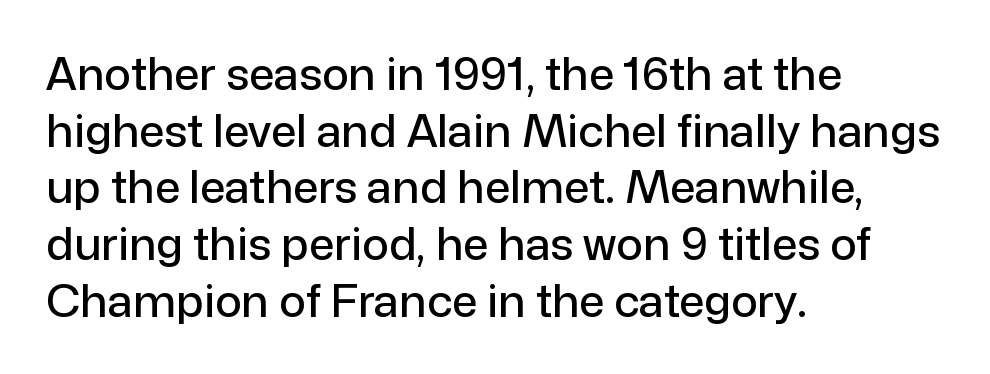
{"serif": "no", "italic": "no", "width": "normal", "stroke_contrast": "low", "x_height": "medium", "monospaced": "no", "underline": "no", "align": "left", "line_spacing": "normal", "line_spacing_ratio": 1.26, "letter_spacing": "normal", "letter_spacing_em": 0.0, "glyph_px": 45}
